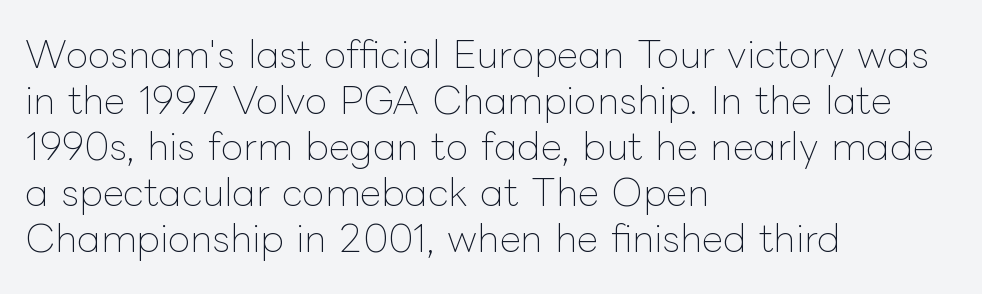
The image shows 37 px thin type, upright; set left-aligned, line spacing 1.24x, normal letter spacing, not underlined; low stroke contrast and a medium x-height.
